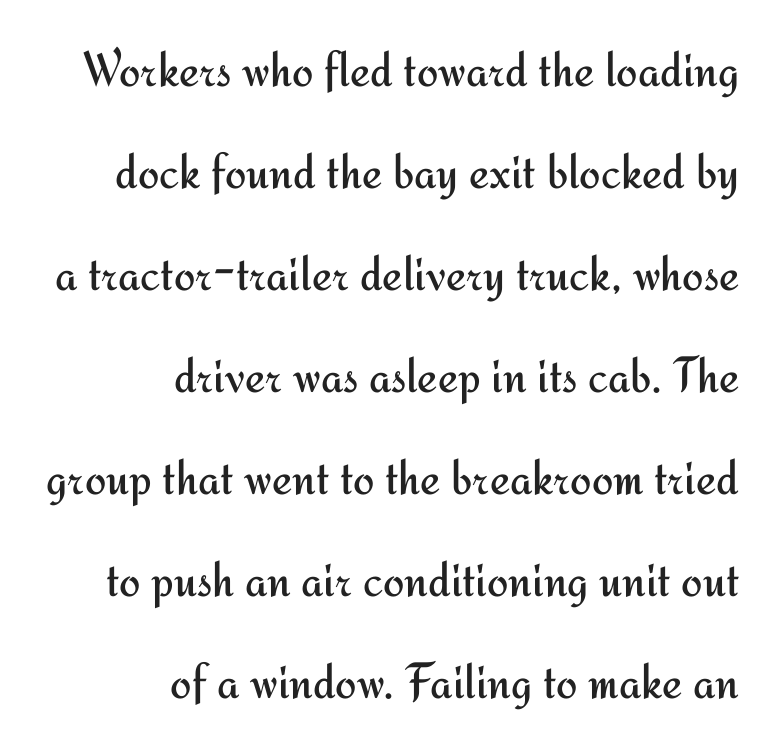
The image shows 51 px regular-weight sans-serif type, upright; set right-aligned, loose line spacing (2.0x), normal letter spacing, not underlined; medium stroke contrast and a small x-height.
